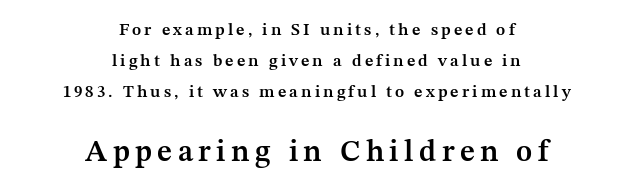
The image shows 30 px semibold serif type, upright; set centered, line spacing 1.81x, not underlined; the second (bottom) block is 1.76x larger; medium stroke contrast and a medium x-height.
